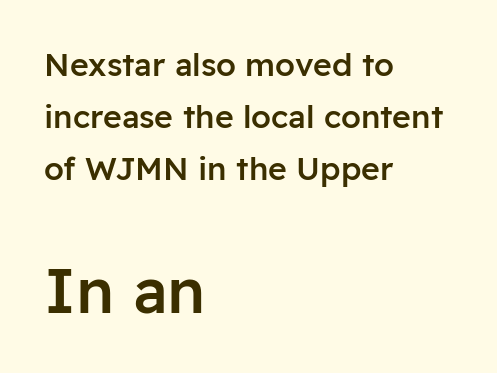
{"serif": "no", "italic": "no", "bold": "semi", "weight": "semibold", "width": "normal", "stroke_contrast": "low", "x_height": "medium", "monospaced": "no", "underline": "no", "align": "left", "line_spacing": "normal", "line_spacing_ratio": 1.62, "letter_spacing": "normal", "letter_spacing_em": 0.0, "larger_block": "second", "size_ratio": 1.97, "glyph_px": 63}
